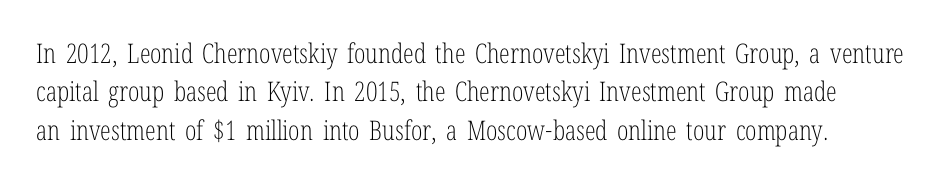
The image shows 27 px text type, upright; set normal line spacing (1.42x), normal letter spacing, not underlined.
